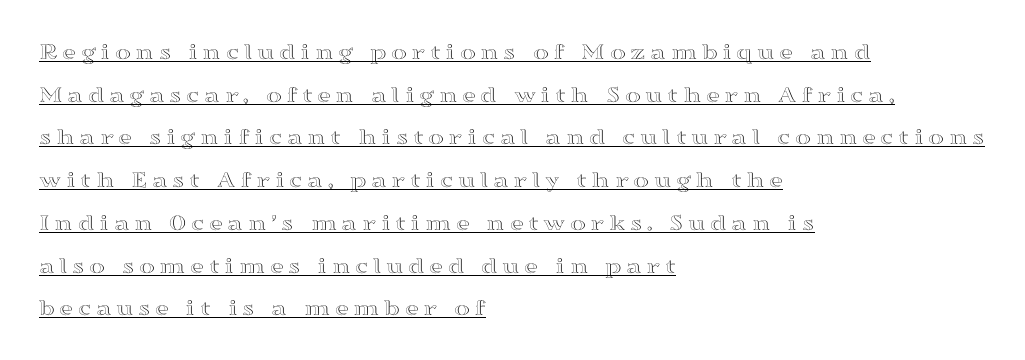
{"italic": "no", "underline": "yes", "align": "left", "line_spacing_ratio": 1.78, "glyph_px": 24}
